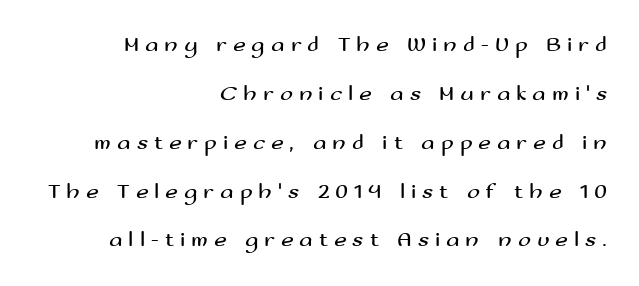
{"italic": "no", "bold": "no", "underline": "no", "align": "right", "line_spacing": "loose", "line_spacing_ratio": 2.22, "letter_spacing": "wide", "letter_spacing_em": 0.27, "glyph_px": 22}
